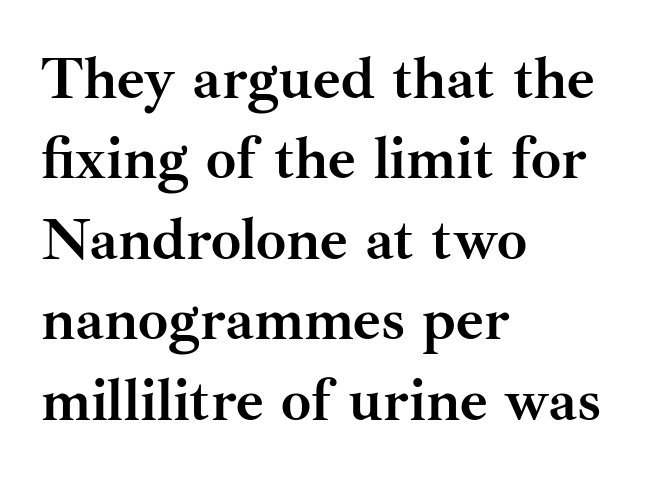
{"serif": "yes", "italic": "no", "bold": "yes", "weight": "semibold", "width": "normal", "stroke_contrast": "medium", "x_height": "small", "monospaced": "no", "underline": "no", "align": "left", "line_spacing": "normal", "line_spacing_ratio": 1.34, "letter_spacing": "normal", "letter_spacing_em": 0.0, "glyph_px": 60}
